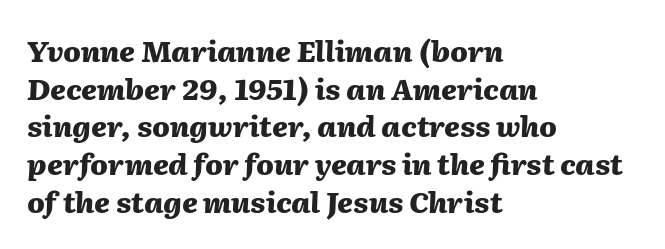
Q: Is the text bold? A: Yes.
Q: Is the text italic (slanted)? A: Yes, it leans right by about 2 degrees.
Q: Is the text underlined? A: No.
Q: How is the paragraph aligned? A: Left-aligned.
Q: Is the spacing between letters normal or unusually wide? A: Normal.
Q: Is the spacing between lines tight, normal or loose? A: Normal.
Q: Width (condensed, normal, or wide)? A: Normal.
Q: Stroke contrast? A: Medium.
Q: x-height? A: Medium.
Q: Monospaced? A: No.
